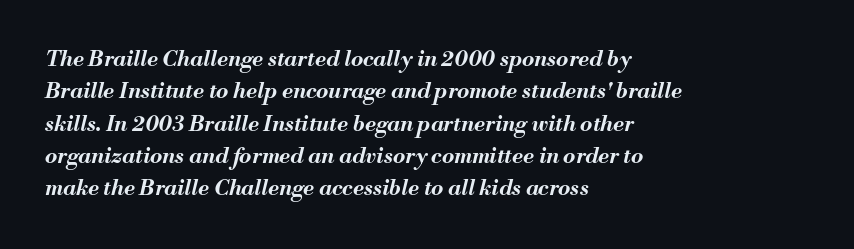
The image shows 22 px bold type, italic (leaning right); set left-aligned, normal line spacing (1.47x), normal letter spacing, not underlined.
